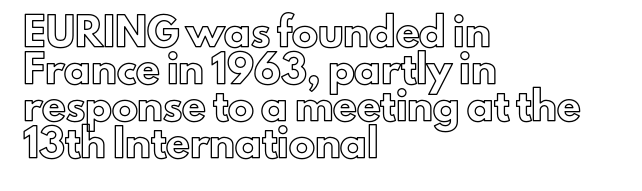
The image shows 26 px text type, upright; set left-aligned, normal line spacing (1.42x), normal letter spacing, not underlined.
